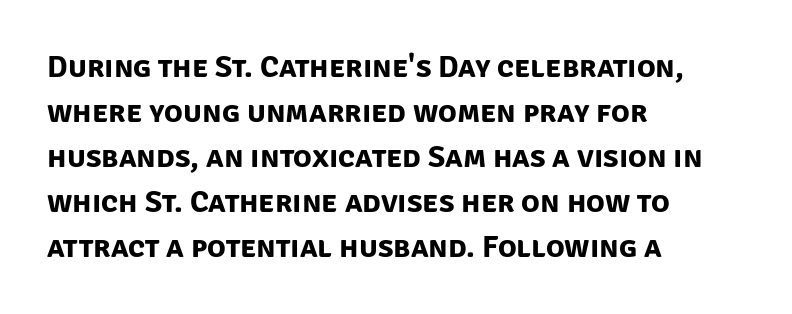
Q: Is the text bold? A: Yes.
Q: Is the typeface a serif or a sans-serif typeface? A: Sans-serif.
Q: Is the text underlined? A: No.
Q: How is the paragraph aligned? A: Left-aligned.
Q: Is the spacing between letters normal or unusually wide? A: Normal.
Q: Is the spacing between lines tight, normal or loose? A: Normal.
Q: Width (condensed, normal, or wide)? A: Normal.
Q: Stroke contrast? A: Low.
Q: x-height? A: Large.
Q: Monospaced? A: No.
